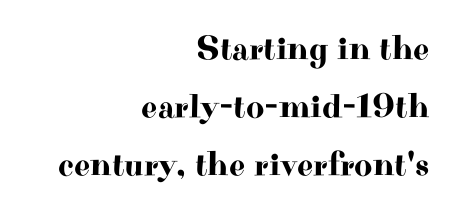
Q: Is the text italic (slanted)? A: No, it is upright.
Q: Is the typeface a serif or a sans-serif typeface? A: Serif.
Q: Is the text underlined? A: No.
Q: How is the paragraph aligned? A: Right-aligned.
Q: Is the spacing between letters normal or unusually wide? A: Normal.
Q: Is the spacing between lines tight, normal or loose? A: Normal.
Q: Width (condensed, normal, or wide)? A: Wide.
Q: Stroke contrast? A: High.
Q: x-height? A: Small.
Q: Monospaced? A: No.
